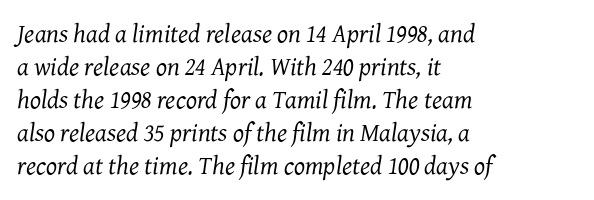
Caption: multi-line text, flush left, ragged right. You can tell it's italic because the verticals aren't actually vertical. Evenly set lines give the paragraph a standard silhouette. The glyphs are unaccompanied by any horizontal stroke below them. Unbolded letterforms with no extra heft.
